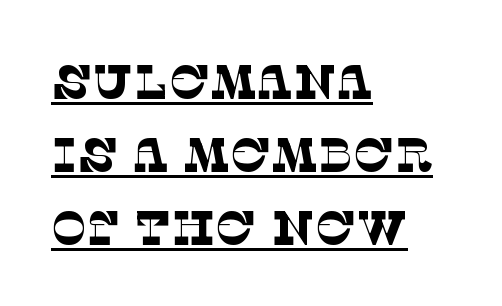
Q: Is the text bold? A: No.
Q: Is the typeface a serif or a sans-serif typeface? A: Serif.
Q: Is the text underlined? A: Yes.
Q: How is the paragraph aligned? A: Left-aligned.
Q: Is the spacing between letters normal or unusually wide? A: Normal.
Q: Is the spacing between lines tight, normal or loose? A: Normal.
Q: Width (condensed, normal, or wide)? A: Normal.
Q: Stroke contrast? A: Low.
Q: x-height? A: Large.
Q: Monospaced? A: No.
